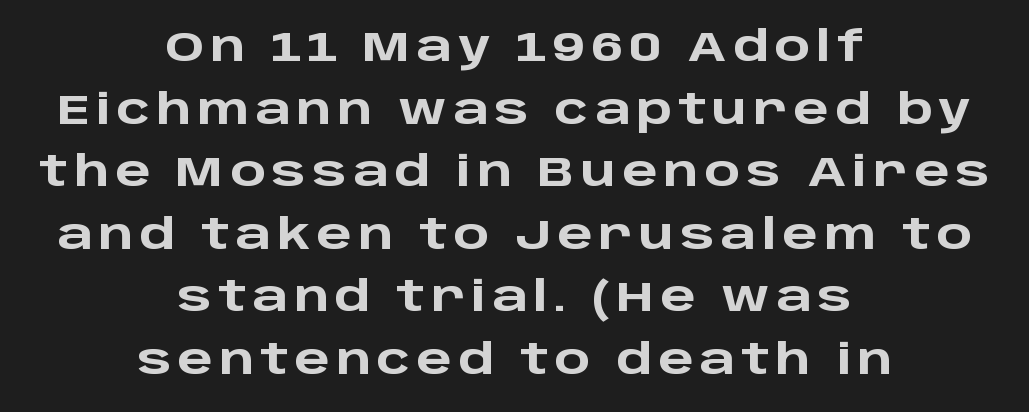
The image shows 42 px heavy, wide sans-serif type, upright; set centered, normal line spacing (1.49x), not underlined; low stroke contrast and a large x-height.
